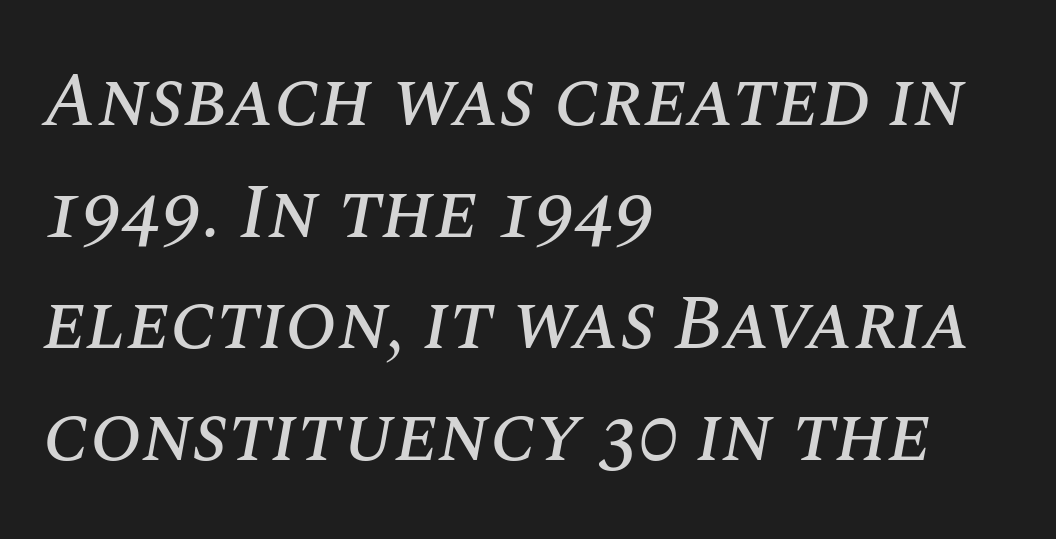
Q: Is the text italic (slanted)? A: Yes, it leans right by about 10 degrees.
Q: Is the text underlined? A: No.
Q: How is the paragraph aligned? A: Left-aligned.
Q: Is the spacing between letters normal or unusually wide? A: Normal.
Q: Is the spacing between lines tight, normal or loose? A: Normal.
Q: Width (condensed, normal, or wide)? A: Normal.
Q: Stroke contrast? A: Medium.
Q: x-height? A: Large.
Q: Monospaced? A: No.
